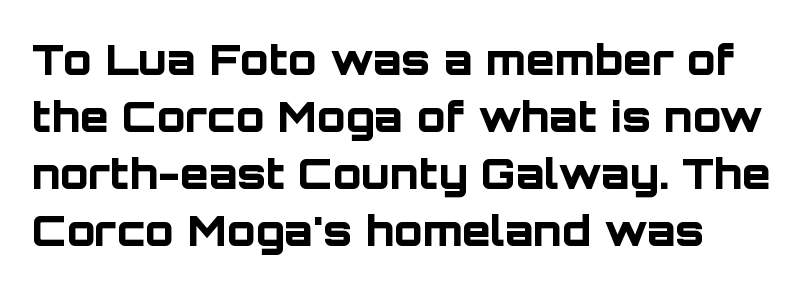
The letters sit at their default tracking, neither squeezed nor spread. Stroke terminals: plain, sans-serif. Visually the block forms a straight wall on the left and a jagged coastline on the right. Rows of type keep a routine distance in the vertical direction.
